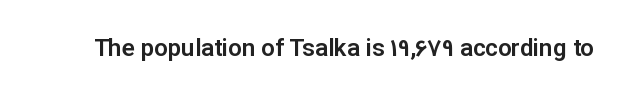
Q: Is the text italic (slanted)? A: No, it is upright.
Q: Is the text underlined? A: No.
Q: Is the spacing between letters normal or unusually wide? A: Normal.
